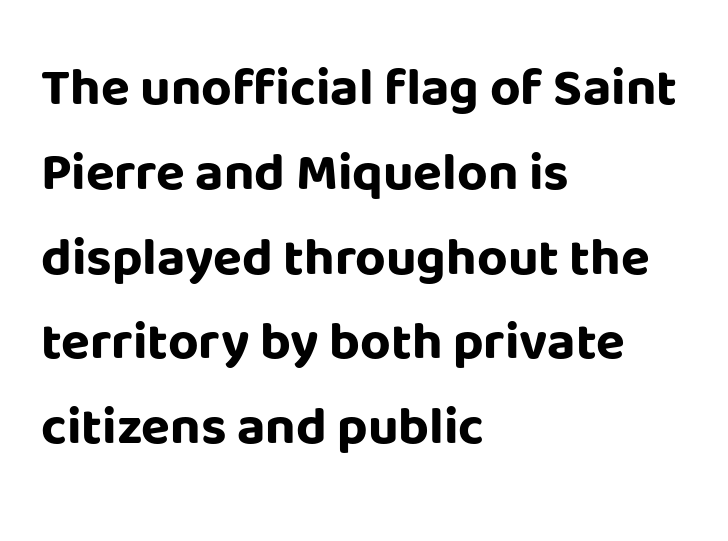
The image shows 53 px bold sans-serif type, upright; set left-aligned, normal line spacing (1.6x), normal letter spacing, not underlined; low stroke contrast and a large x-height.
